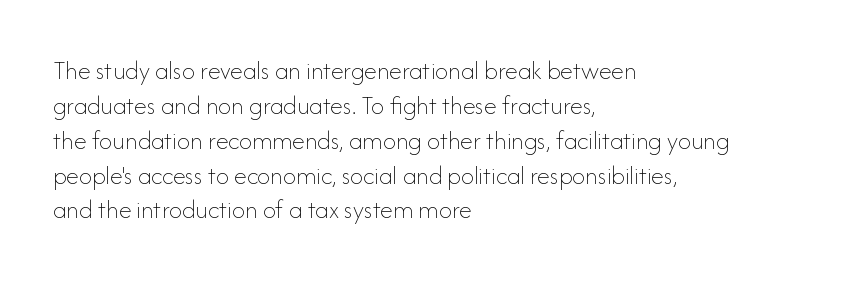
The strip under each line holds only bare page. Short note: letters normally spaced. The axis of the letterforms is exactly vertical. Line spacing here is normal. The rendering anchors every line to the left-hand side.
